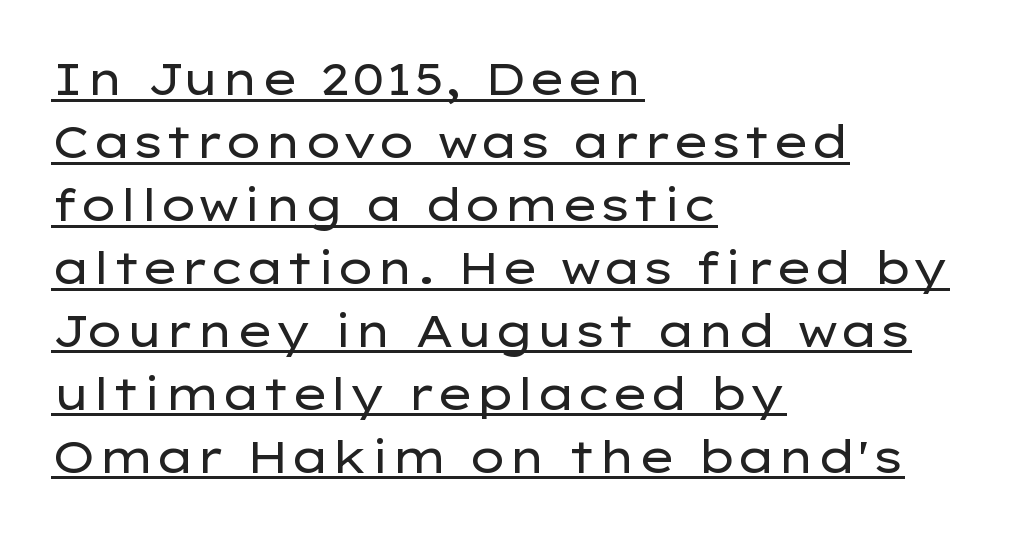
This rendering leaves character spacing at its baseline value. The typeface chosen for these lines omits serifs. The typesetter chose a ragged-right arrangement here. Every character sits straight up, as roman type does.
